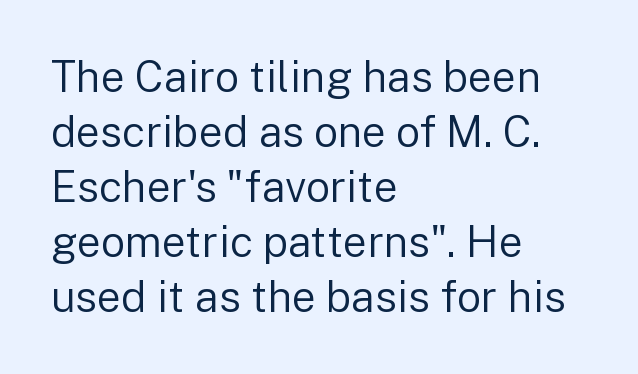
Regular leading. Caption: face not bold, strokes unweighted. No extra tracking has been applied to these lines. Honestly, there is no underline to notice here at all. In CSS terms this would be text-align: left. Spacing verdict: proportional, widths tailored to each character.
